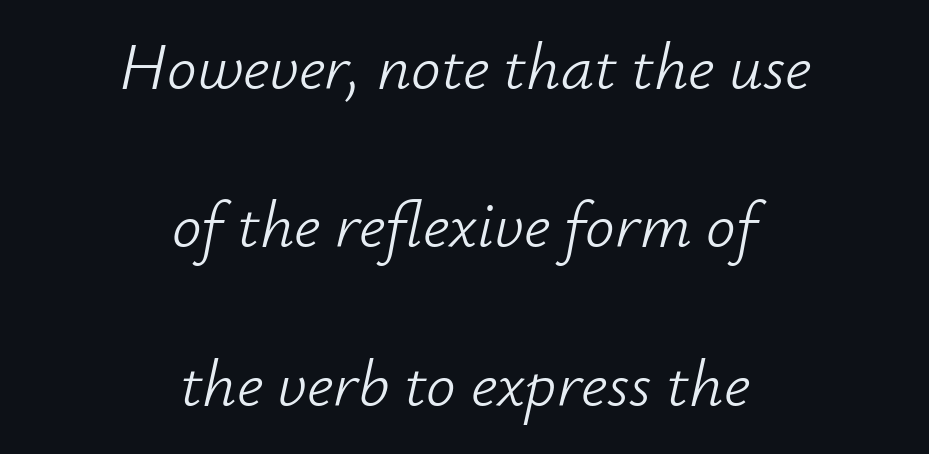
Q: Is the text bold? A: No.
Q: Is the text italic (slanted)? A: Yes, it leans right by about 12 degrees.
Q: Is the text underlined? A: No.
Q: How is the paragraph aligned? A: Centered.
Q: Is the spacing between letters normal or unusually wide? A: Normal.
Q: Is the spacing between lines tight, normal or loose? A: Loose.
Q: Width (condensed, normal, or wide)? A: Normal.
Q: Stroke contrast? A: Low.
Q: x-height? A: Small.
Q: Monospaced? A: No.
